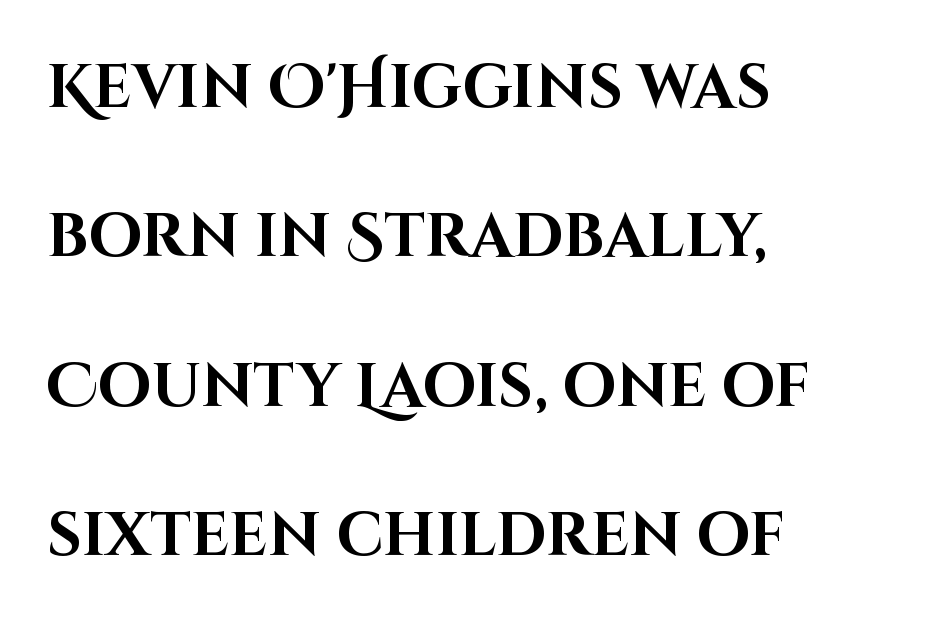
Q: Is the text bold? A: Yes.
Q: Is the text italic (slanted)? A: No, it is upright.
Q: Is the typeface a serif or a sans-serif typeface? A: Sans-serif.
Q: Is the text underlined? A: No.
Q: How is the paragraph aligned? A: Left-aligned.
Q: Is the spacing between letters normal or unusually wide? A: Normal.
Q: Is the spacing between lines tight, normal or loose? A: Loose.
Q: Width (condensed, normal, or wide)? A: Normal.
Q: Stroke contrast? A: High.
Q: x-height? A: Large.
Q: Monospaced? A: No.
